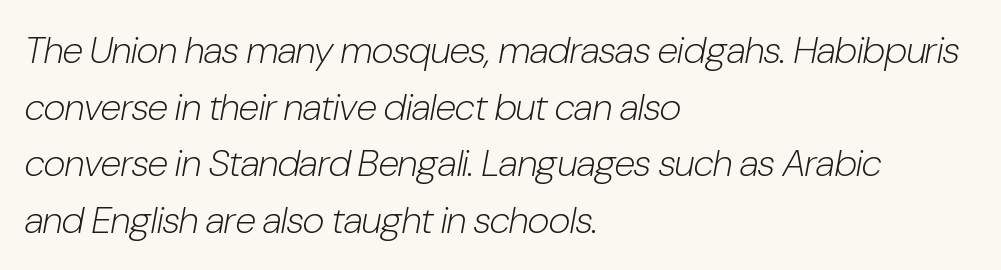
The image shows 38 px light, condensed type, italic (leaning right); set left-aligned, normal line spacing (1.49x), normal letter spacing, not underlined; low stroke contrast and a medium x-height.
